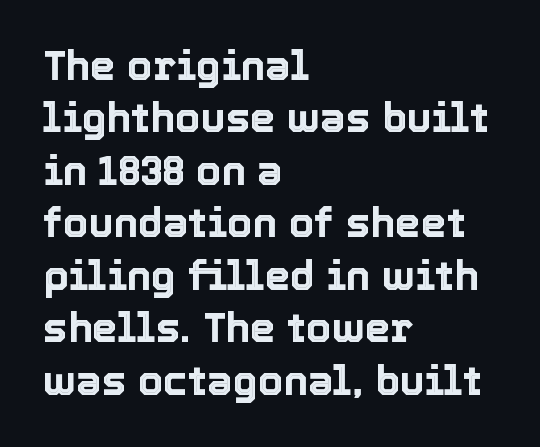
Q: Is the text italic (slanted)? A: No, it is upright.
Q: Is the text underlined? A: No.
Q: How is the paragraph aligned? A: Left-aligned.
Q: Is the spacing between letters normal or unusually wide? A: Normal.
Q: Is the spacing between lines tight, normal or loose? A: Normal.
Q: Width (condensed, normal, or wide)? A: Normal.
Q: x-height? A: Medium.
Q: Monospaced? A: No.
